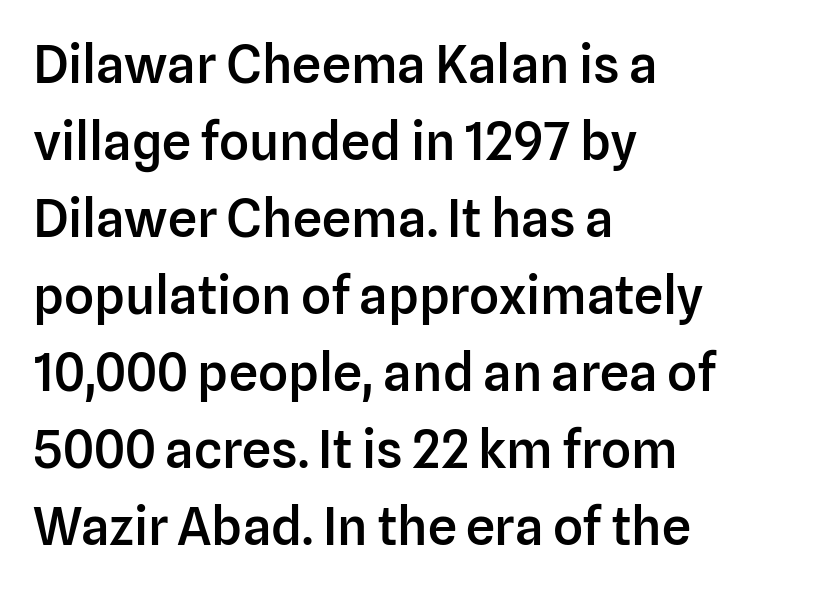
Q: Is the text bold? A: Semi-bold.
Q: Is the text italic (slanted)? A: No, it is upright.
Q: Is the typeface a serif or a sans-serif typeface? A: Sans-serif.
Q: Is the text underlined? A: No.
Q: How is the paragraph aligned? A: Left-aligned.
Q: Is the spacing between letters normal or unusually wide? A: Normal.
Q: Is the spacing between lines tight, normal or loose? A: Normal.
Q: Width (condensed, normal, or wide)? A: Normal.
Q: Stroke contrast? A: Low.
Q: x-height? A: Medium.
Q: Monospaced? A: No.
